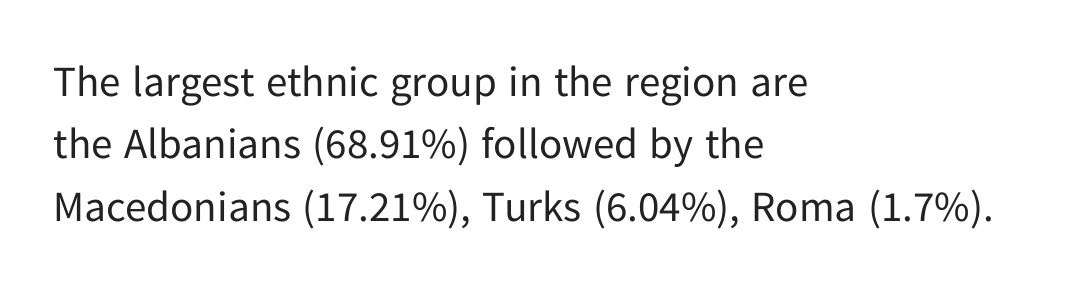
{"serif": "no", "italic": "no", "bold": "no", "weight": "regular", "width": "normal", "stroke_contrast": "low", "x_height": "medium", "monospaced": "no", "underline": "no", "align": "left", "line_spacing": "normal", "line_spacing_ratio": 1.45, "letter_spacing": "normal", "letter_spacing_em": 0.0, "glyph_px": 43}
